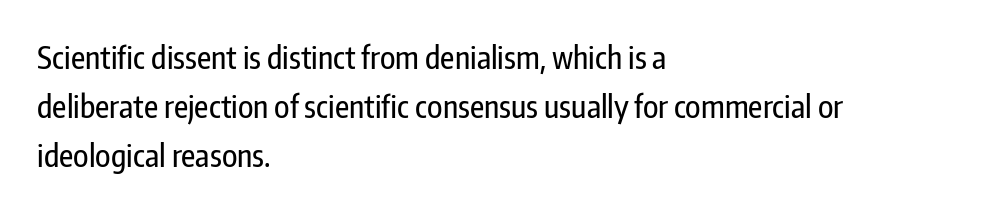
{"serif": "no", "italic": "no", "width": "condensed", "stroke_contrast": "low", "x_height": "medium", "monospaced": "no", "underline": "no", "align": "left", "line_spacing": "normal", "line_spacing_ratio": 1.58, "letter_spacing": "normal", "letter_spacing_em": 0.0, "glyph_px": 31}
